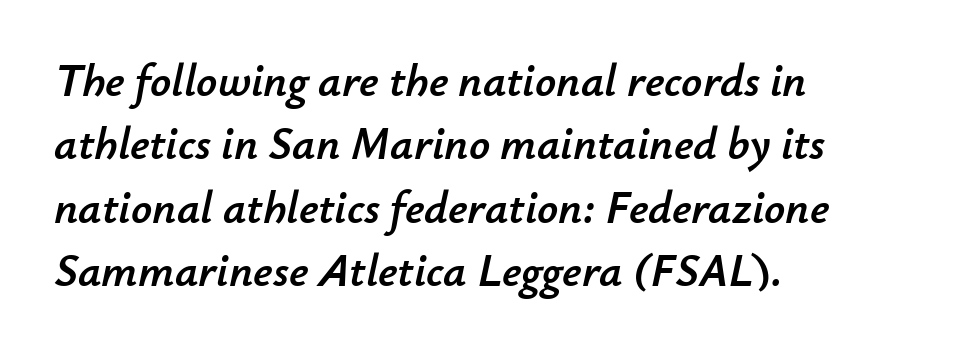
{"italic": "yes", "lean": "right", "slant_degrees": 12, "width": "normal", "stroke_contrast": "low", "x_height": "small", "monospaced": "no", "underline": "no", "align": "left", "line_spacing": "normal", "line_spacing_ratio": 1.38, "letter_spacing": "normal", "letter_spacing_em": 0.0, "glyph_px": 46}
